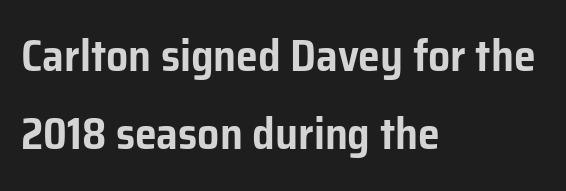
The image shows 44 px sans-serif type, upright; set left-aligned, line spacing 1.78x, normal letter spacing, not underlined; low stroke contrast and a medium x-height.
